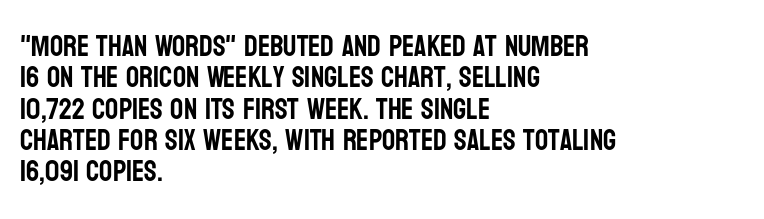
The image shows 29 px condensed sans-serif type, upright; set left-aligned, tight line spacing (1.08x), normal letter spacing, not underlined; low stroke contrast and a large x-height.
